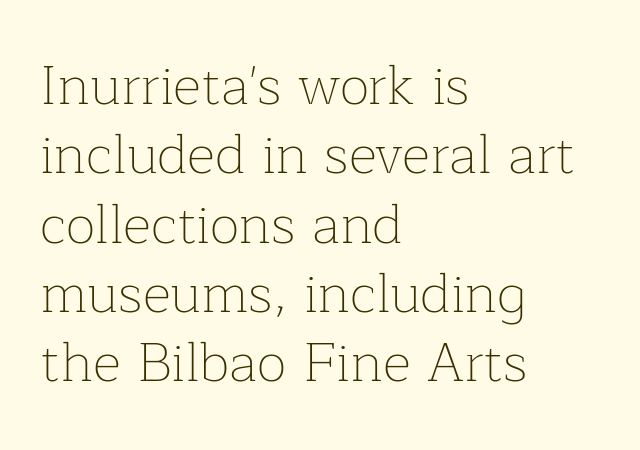
The image shows 55 px thin serif type, upright; set left-aligned, normal line spacing (1.26x), normal letter spacing, not underlined; low stroke contrast and a medium x-height.
